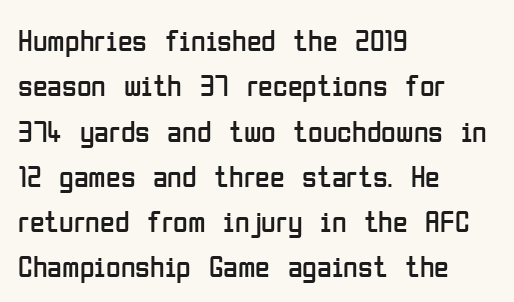
The letters stand upright; this is a roman face. The space beneath each line is pristine and unruled. Spacing between characters is what you'd get straight out of the box. Horizontal alignment here is leftward, the default for most running prose. The font sits on the lighter half of the weight spectrum, regular included.
